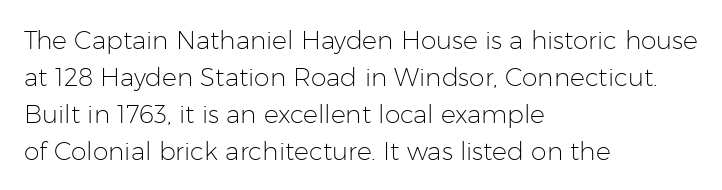
A typesetter would call this leading conventional body-copy spacing. Descender tails drop into unmarked territory. Visually the block forms a straight wall on the left and a jagged coastline on the right. Do the letters lean? They stand straight.
